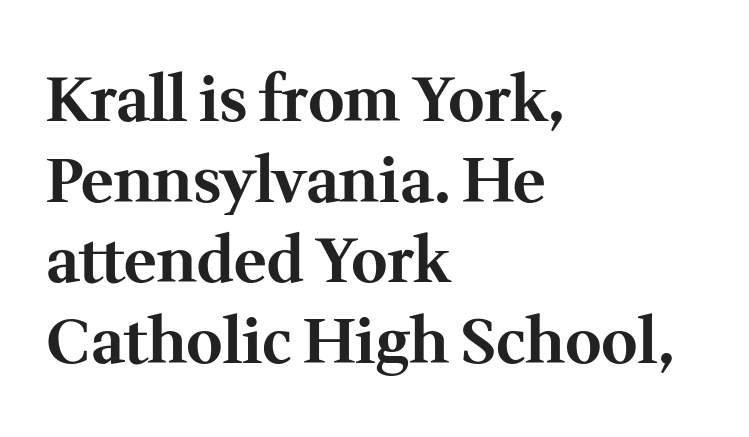
Q: Is the text bold? A: Yes.
Q: Is the text italic (slanted)? A: No, it is upright.
Q: Is the typeface a serif or a sans-serif typeface? A: Serif.
Q: Is the text underlined? A: No.
Q: How is the paragraph aligned? A: Left-aligned.
Q: Is the spacing between letters normal or unusually wide? A: Normal.
Q: Is the spacing between lines tight, normal or loose? A: Normal.
Q: Width (condensed, normal, or wide)? A: Normal.
Q: Stroke contrast? A: Medium.
Q: x-height? A: Medium.
Q: Monospaced? A: No.
